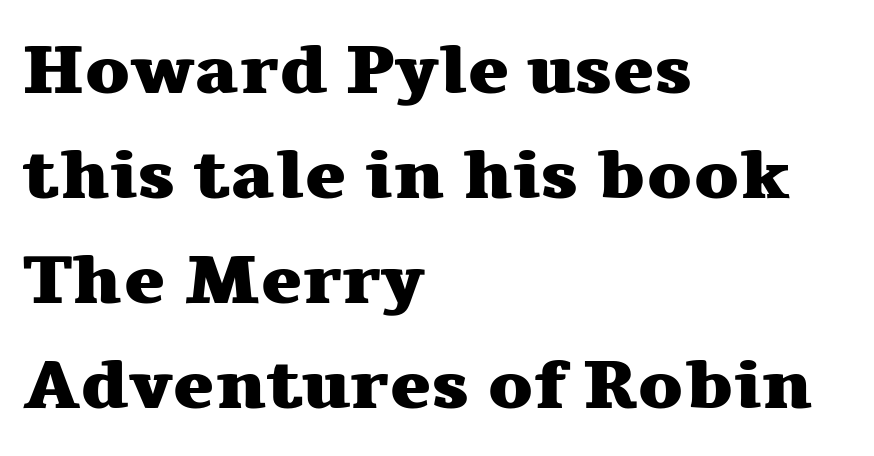
The image shows 70 px heavy, wide serif type, upright; set left-aligned, normal line spacing (1.5x), normal letter spacing, not underlined; medium stroke contrast and a medium x-height.
